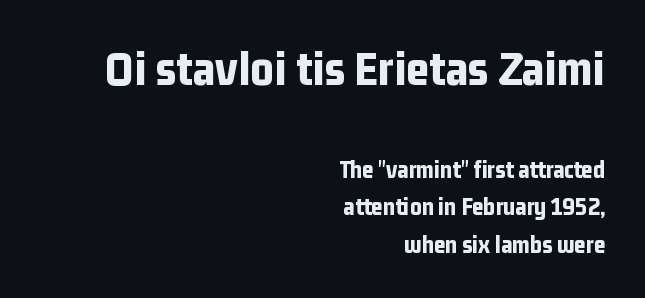
Q: Is the text bold? A: Yes.
Q: Is the text italic (slanted)? A: No, it is upright.
Q: Is the typeface a serif or a sans-serif typeface? A: Sans-serif.
Q: Is the text underlined? A: No.
Q: How is the paragraph aligned? A: Right-aligned.
Q: Is the spacing between letters normal or unusually wide? A: Normal.
Q: Is the spacing between lines tight, normal or loose? A: Normal.
Q: Which block of text is set in a larger size, the first (top) or the second (bottom)? A: The first (top) one.
Q: Width (condensed, normal, or wide)? A: Condensed.
Q: Stroke contrast? A: Low.
Q: x-height? A: Medium.
Q: Monospaced? A: No.
